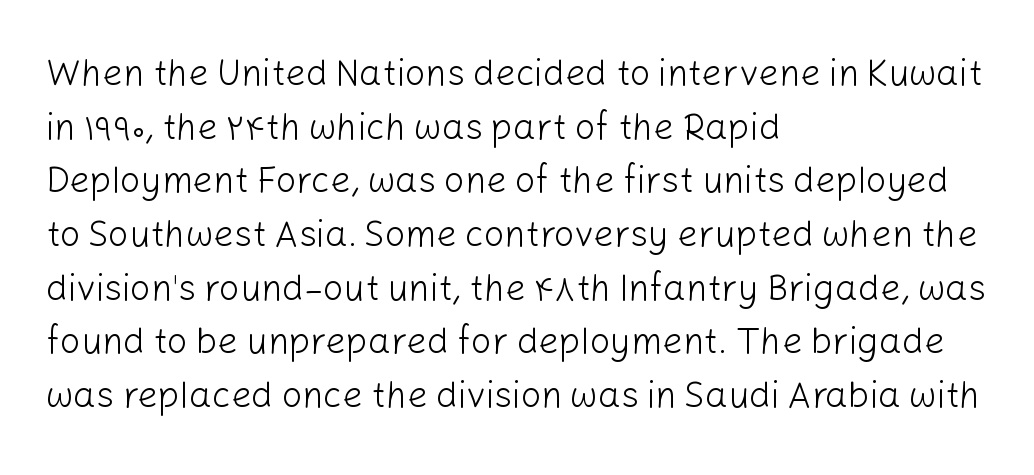
Stroke thickness stays within the range of a standard reading face or lighter. The letters sit at their default tracking, neither squeezed nor spread. The paragraph has a hard left edge and a soft right edge. The type family on display is of the sans-serif kind.
